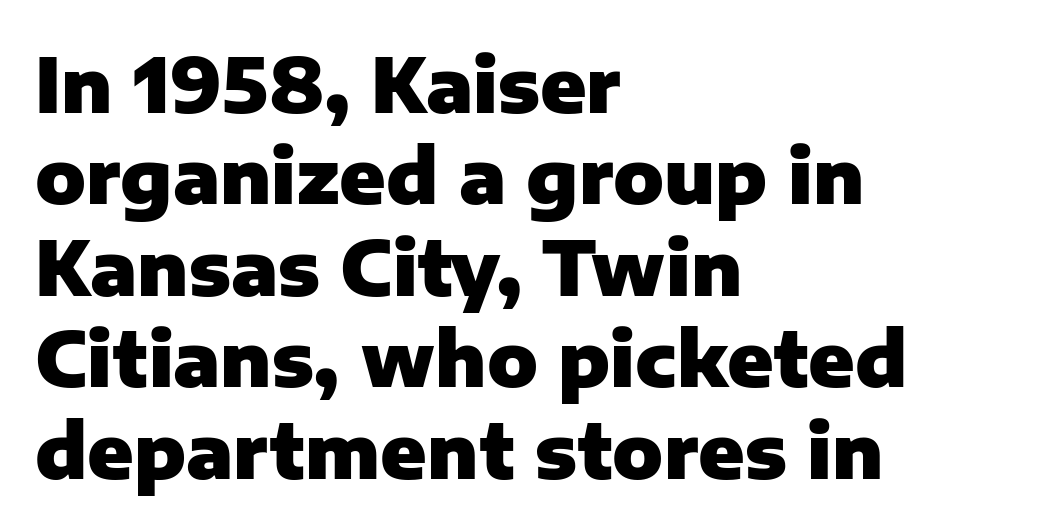
Spacing verdict: proportional, widths tailored to each character. Typeset ragged right — the left edge is the straight one. The type sits square on the baseline with zero lean. Only glyphs here, with clear space below each row.
